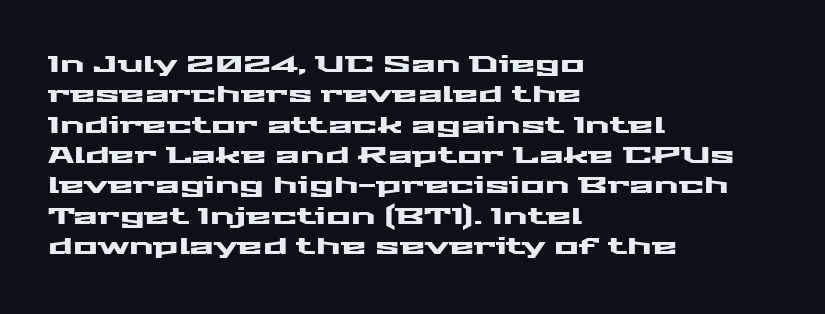
The image shows 23 px text type, upright; set left-aligned, normal line spacing (1.32x), normal letter spacing, not underlined.
